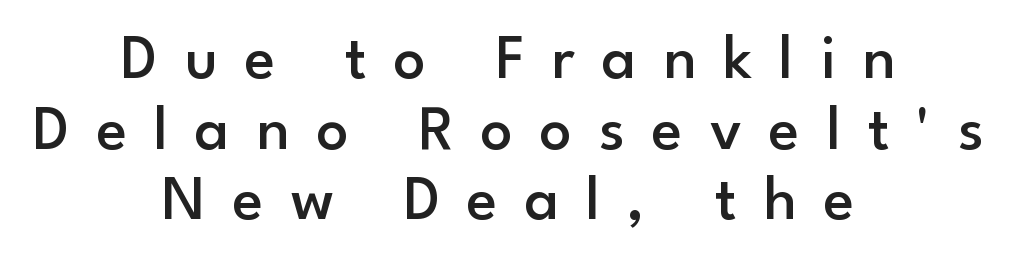
{"serif": "no", "italic": "no", "bold": "semi", "weight": "semibold", "width": "normal", "stroke_contrast": "low", "x_height": "small", "monospaced": "no", "underline": "no", "align": "center", "line_spacing": "tight", "line_spacing_ratio": 1.12, "letter_spacing": "wide", "letter_spacing_em": 0.43, "glyph_px": 63}
